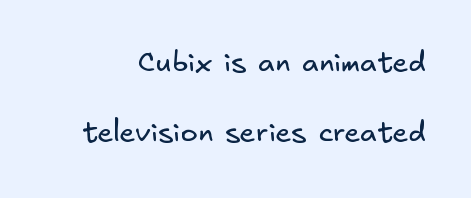
The string is rendered with underlining switched off. Words appear dense and cohesive because spacing is normal. On a weight scale, this lands at 450 or below. Line spacing here is loose.
